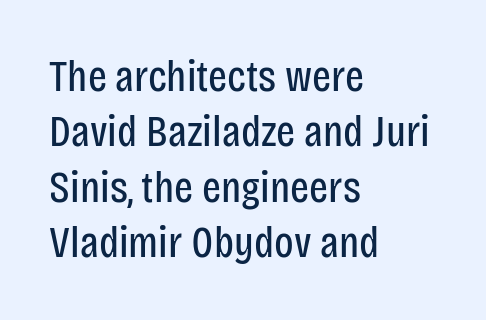
The lettering holds an erect, upright posture throughout. A typesetter would label this face a sans. Weight: not bold — regular or lighter. Casual observation: everything's shoved over to the left. The line texture is even and compact thanks to regular tracking.
